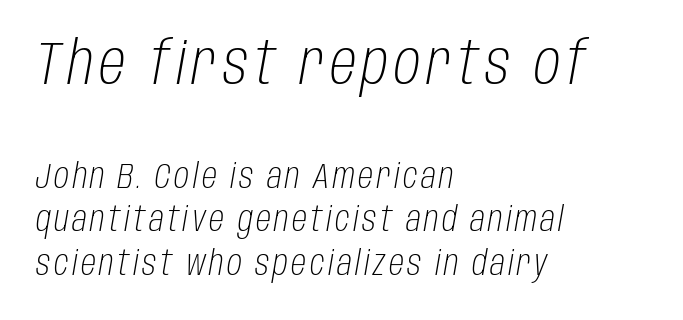
{"italic": "yes", "lean": "right", "slant_degrees": 10, "bold": "no", "weight": "light", "width": "condensed", "stroke_contrast": "low", "x_height": "large", "monospaced": "no", "underline": "no", "align": "left", "line_spacing": "normal", "line_spacing_ratio": 1.27, "larger_block": "first", "size_ratio": 1.76, "glyph_px": 60}
